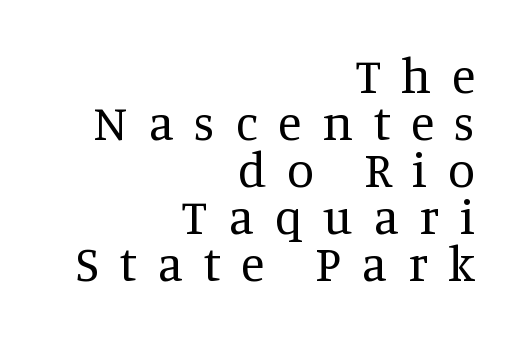
The rendering shows small feet on the letterforms — a serif design. This rendering widens character spacing well past its baseline value. Proportional: the letters do not fall into vertical columns. Words float on clear page, feet unadorned. The passage shown stacks its lines with hardly any gap.
